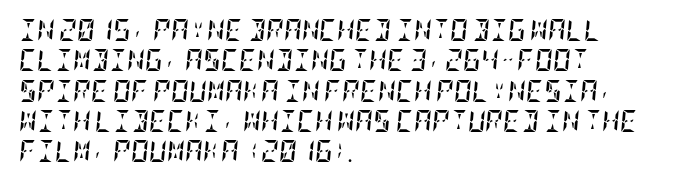
Standard letterfit; no display-style spreading of the glyphs. This is heavy type, rendered in bold. The whole block is typeset with a tilt. The rendering anchors every line to the left-hand side.
